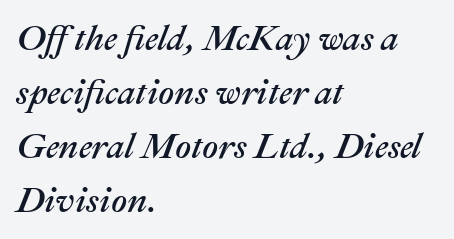
Q: Is the text italic (slanted)? A: Yes, it leans right by about 22 degrees.
Q: Is the text underlined? A: No.
Q: How is the paragraph aligned? A: Left-aligned.
Q: Is the spacing between letters normal or unusually wide? A: Normal.
Q: Is the spacing between lines tight, normal or loose? A: Normal.
Q: Width (condensed, normal, or wide)? A: Normal.
Q: Stroke contrast? A: Medium.
Q: x-height? A: Medium.
Q: Monospaced? A: No.
